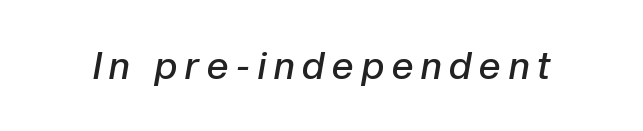
{"italic": "yes", "lean": "right", "slant_degrees": 10, "bold": "semi", "weight": "semibold", "width": "normal", "stroke_contrast": "low", "x_height": "medium", "monospaced": "no", "underline": "no", "letter_spacing": "wide", "letter_spacing_em": 0.21, "glyph_px": 38}
